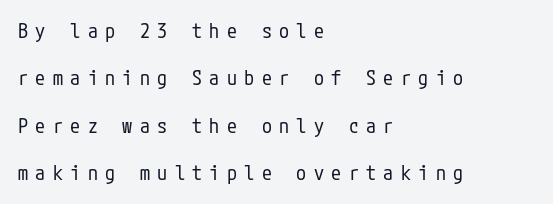
{"italic": "no", "bold": "no", "underline": "no", "align": "left", "line_spacing": "loose", "line_spacing_ratio": 2.37, "letter_spacing": "wide", "letter_spacing_em": 0.37, "glyph_px": 20}
